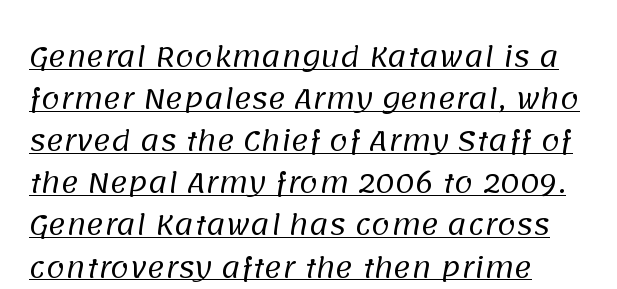
The image shows 27 px text type; set left-aligned, normal line spacing (1.56x), normal letter spacing, underlined.
